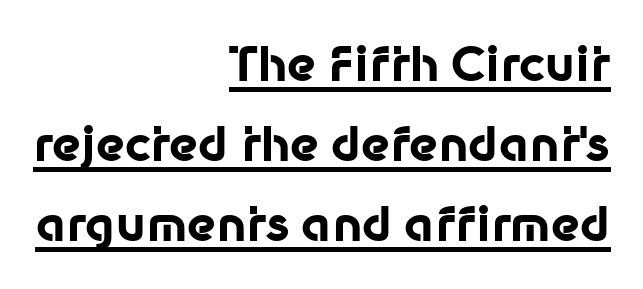
Q: Is the text bold? A: Yes.
Q: Is the text italic (slanted)? A: No, it is upright.
Q: Is the typeface a serif or a sans-serif typeface? A: Sans-serif.
Q: Is the text underlined? A: Yes.
Q: How is the paragraph aligned? A: Right-aligned.
Q: Is the spacing between letters normal or unusually wide? A: Normal.
Q: Is the spacing between lines tight, normal or loose? A: Normal.
Q: Width (condensed, normal, or wide)? A: Normal.
Q: Stroke contrast? A: Low.
Q: x-height? A: Medium.
Q: Monospaced? A: No.
